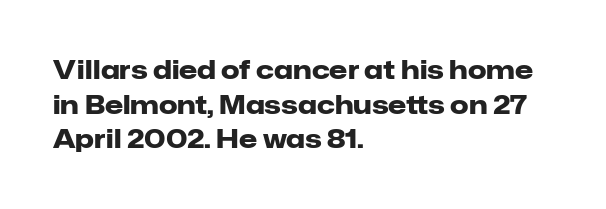
Q: Is the text bold? A: Yes.
Q: Is the text italic (slanted)? A: No, it is upright.
Q: Is the text underlined? A: No.
Q: How is the paragraph aligned? A: Left-aligned.
Q: Is the spacing between letters normal or unusually wide? A: Normal.
Q: Is the spacing between lines tight, normal or loose? A: Normal.
